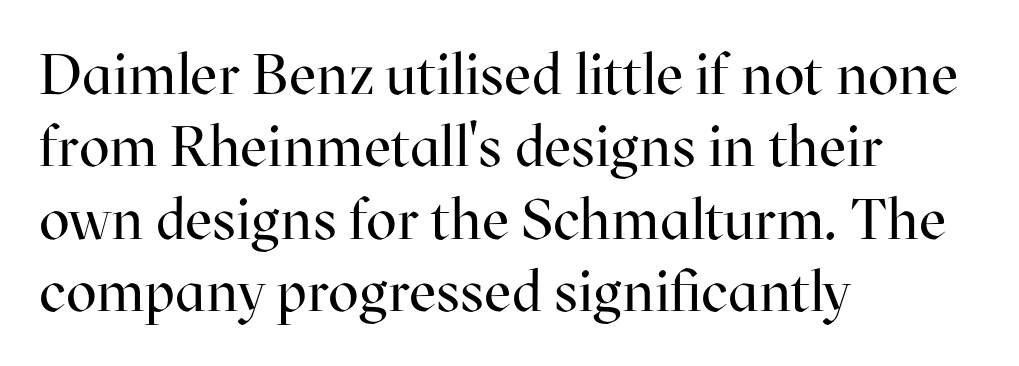
{"serif": "yes", "italic": "no", "bold": "no", "weight": "regular", "width": "normal", "stroke_contrast": "high", "x_height": "medium", "monospaced": "no", "underline": "no", "align": "left", "line_spacing": "normal", "line_spacing_ratio": 1.27, "letter_spacing": "normal", "letter_spacing_em": 0.0, "glyph_px": 57}
